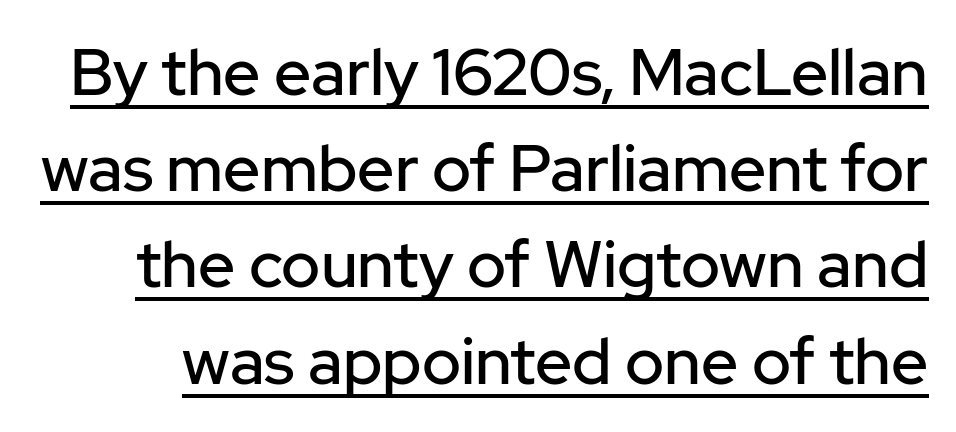
The glyphs are accompanied by a horizontal stroke just below them. This sample uses an upright cut, with every glyph sitting square on the baseline. Note the varied advance widths — an 'i' is clearly narrower than an 'm'. This sample keeps an unexceptional amount of space between lines. The letterforms sit shoulder to shoulder at normal distance. Grotesque or geometric, the face here clearly has no serifs.
